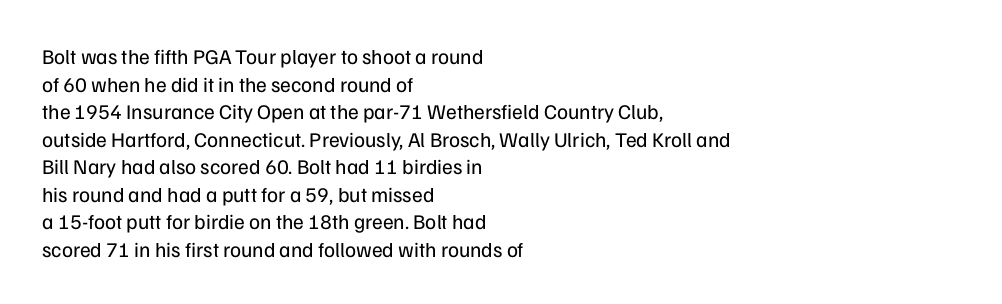
Teacher's note: observe the even left margin — that is flush-left alignment. The line texture is even and compact thanks to regular tracking. The lettering stays uniformly vertical, giving the passage a roman look. The baseline area is clear.
